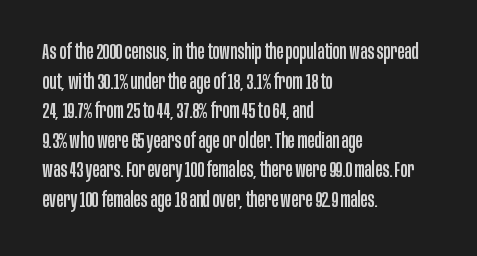
Q: Is the text italic (slanted)? A: No, it is upright.
Q: Is the text underlined? A: No.
Q: How is the paragraph aligned? A: Left-aligned.
Q: Is the spacing between letters normal or unusually wide? A: Normal.
Q: Is the spacing between lines tight, normal or loose? A: Normal.
